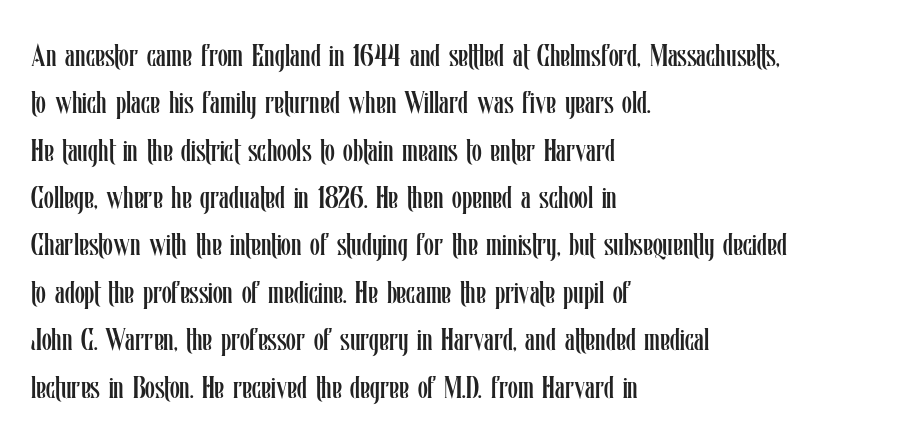
Ordinary non-slanted type is in use. Varying glyph widths throughout — classic text-font behaviour. Check the space under the baseline: it is left empty. The ragged edge is on the right, which tells us the setting is flush left. Words appear dense and cohesive because spacing is normal. The rendering uses a moderate line-height, typical for paragraphs.
